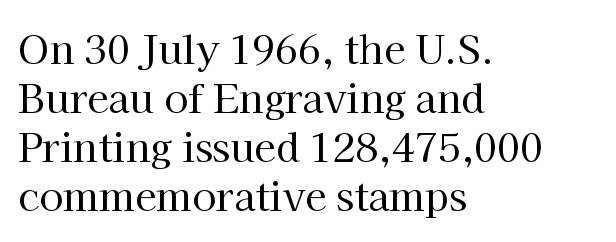
Each letter keeps its own natural width here, so spacing adapts to shape. Type without underlining. Stroke terminals: seriffed. Every stem runs plumb, perpendicular to the baseline.
